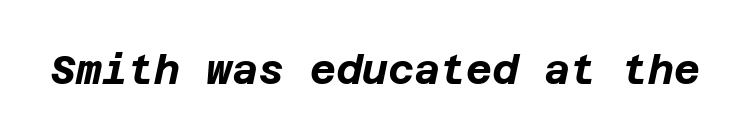
{"italic": "yes", "lean": "right", "slant_degrees": 12, "bold": "yes", "weight": "bold", "width": "normal", "stroke_contrast": "low", "x_height": "large", "underline": "no", "letter_spacing": "normal", "letter_spacing_em": 0.0, "glyph_px": 40}
